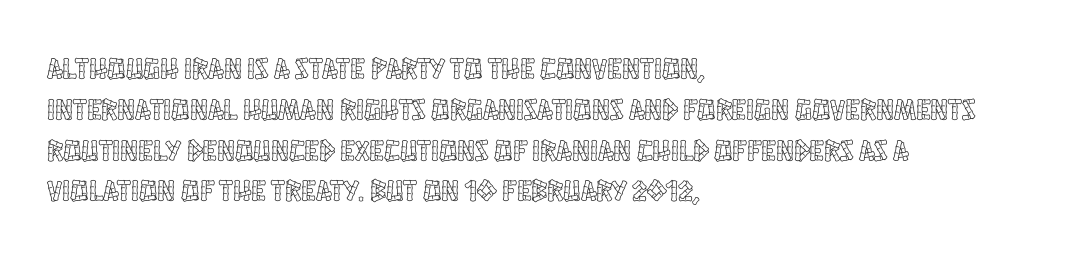
Standard letterfit; no display-style spreading of the glyphs. Horizontally, the lines are justified to the leading edge only. Just letters on the line, the space beneath them empty. Each new line begins a customary step beneath the previous one.
